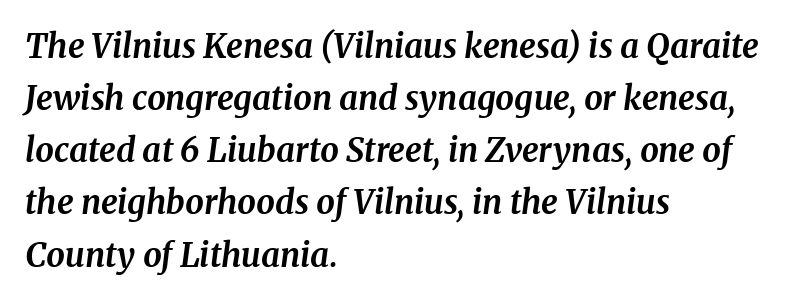
{"serif": "yes", "italic": "yes", "lean": "right", "slant_degrees": 8, "bold": "yes", "weight": "bold", "width": "normal", "stroke_contrast": "medium", "x_height": "medium", "monospaced": "no", "underline": "no", "align": "left", "line_spacing": "normal", "line_spacing_ratio": 1.58, "letter_spacing": "normal", "letter_spacing_em": 0.0, "glyph_px": 33}
